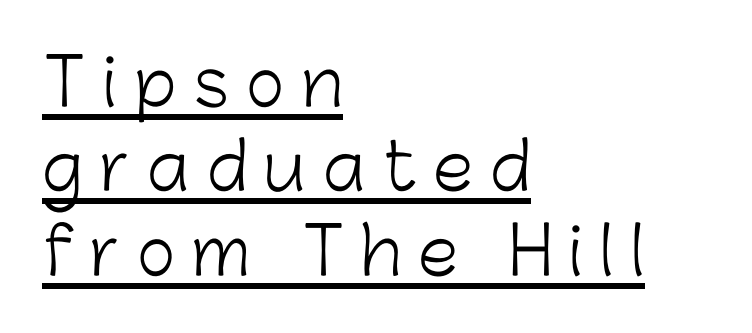
{"serif": "no", "italic": "no", "bold": "no", "weight": "light", "width": "normal", "stroke_contrast": "low", "x_height": "medium", "monospaced": "no", "underline": "yes", "align": "left", "line_spacing": "normal", "line_spacing_ratio": 1.3, "letter_spacing": "wide", "letter_spacing_em": 0.27, "glyph_px": 65}
